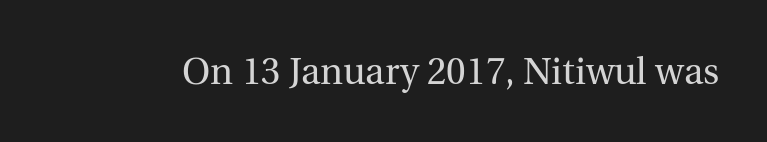
{"serif": "yes", "italic": "no", "bold": "no", "weight": "regular", "width": "normal", "x_height": "medium", "monospaced": "no", "underline": "no", "letter_spacing": "normal", "letter_spacing_em": 0.0, "glyph_px": 37}
